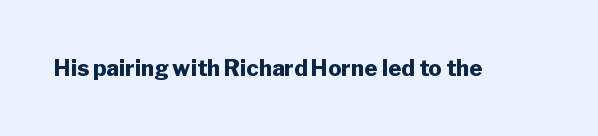
{"italic": "no", "bold": "yes", "underline": "no", "letter_spacing": "normal", "letter_spacing_em": 0.0, "glyph_px": 22}
